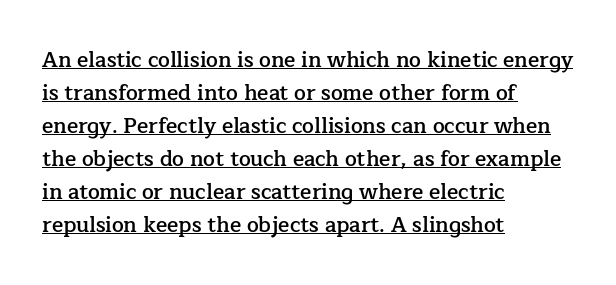
{"italic": "no", "bold": "semi", "underline": "yes", "align": "left", "line_spacing": "normal", "line_spacing_ratio": 1.57, "letter_spacing": "normal", "letter_spacing_em": 0.0, "glyph_px": 21}
